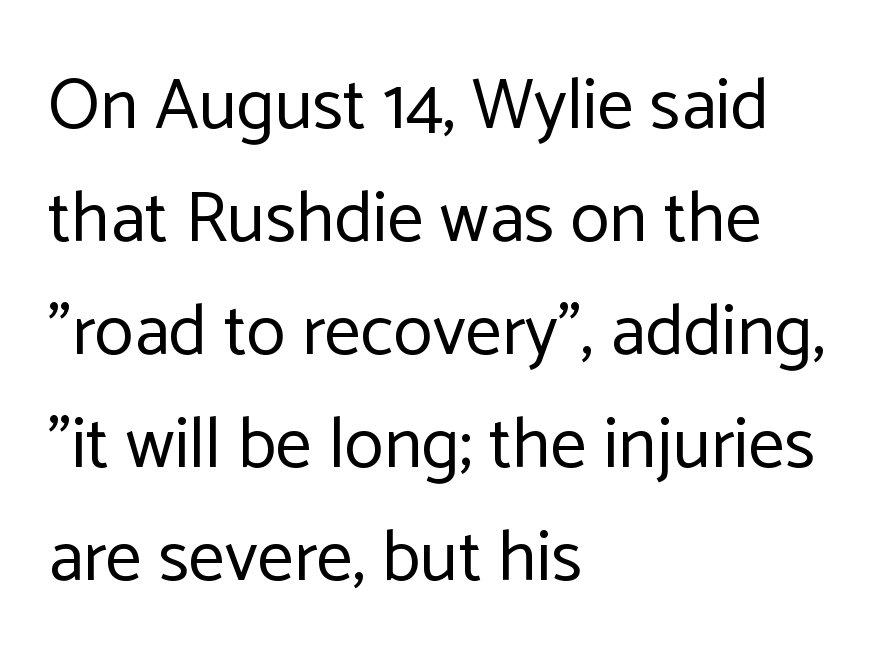
The image shows 72 px regular-weight sans-serif type, upright; set left-aligned, normal line spacing (1.57x), normal letter spacing, not underlined; low stroke contrast and a medium x-height.
